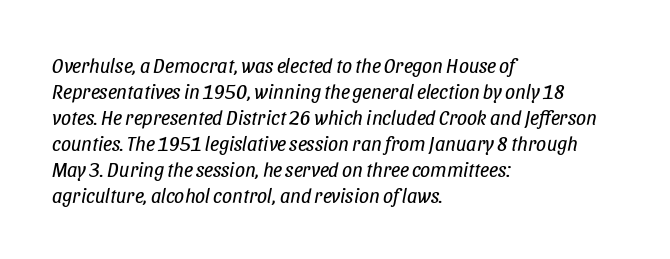
Q: Is the text bold? A: No.
Q: Is the text italic (slanted)? A: Yes, it leans right by about 11 degrees.
Q: Is the text underlined? A: No.
Q: How is the paragraph aligned? A: Left-aligned.
Q: Is the spacing between letters normal or unusually wide? A: Normal.
Q: Is the spacing between lines tight, normal or loose? A: Normal.
